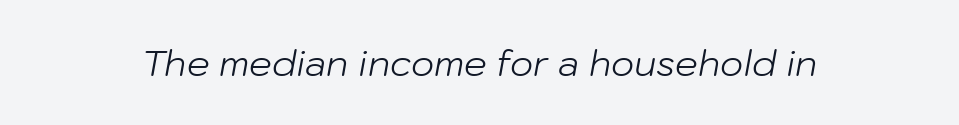
The image shows 36 px light type, italic (leaning right); set normal letter spacing, not underlined; low stroke contrast and a medium x-height.
